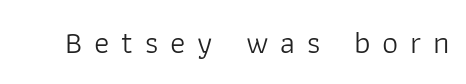
{"serif": "no", "italic": "no", "bold": "no", "weight": "light", "width": "normal", "stroke_contrast": "low", "x_height": "medium", "monospaced": "no", "underline": "no", "letter_spacing": "wide", "letter_spacing_em": 0.37, "glyph_px": 32}
